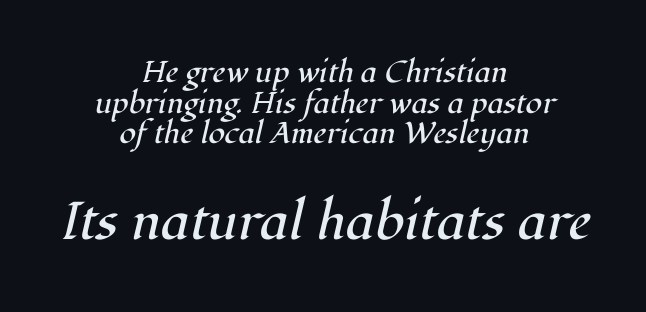
{"serif": "yes", "italic": "yes", "lean": "right", "slant_degrees": 12, "bold": "no", "weight": "regular", "width": "normal", "stroke_contrast": "high", "x_height": "medium", "monospaced": "no", "underline": "no", "align": "center", "line_spacing": "tight", "line_spacing_ratio": 1.02, "letter_spacing": "normal", "letter_spacing_em": 0.0, "larger_block": "second", "size_ratio": 1.77, "glyph_px": 53}
